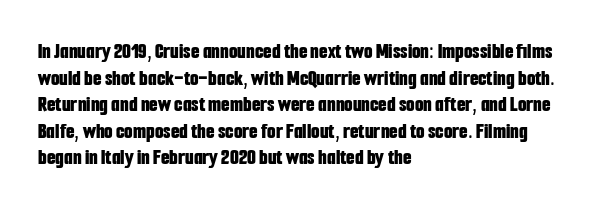
Q: Is the text bold? A: Yes.
Q: Is the text italic (slanted)? A: No, it is upright.
Q: Is the text underlined? A: No.
Q: How is the paragraph aligned? A: Left-aligned.
Q: Is the spacing between letters normal or unusually wide? A: Normal.
